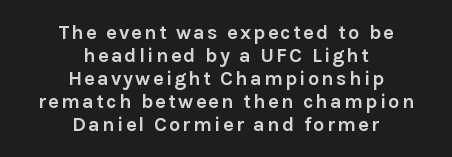
The image shows 20 px bold type, upright; set centered, tight line spacing (1.15x), not underlined.
